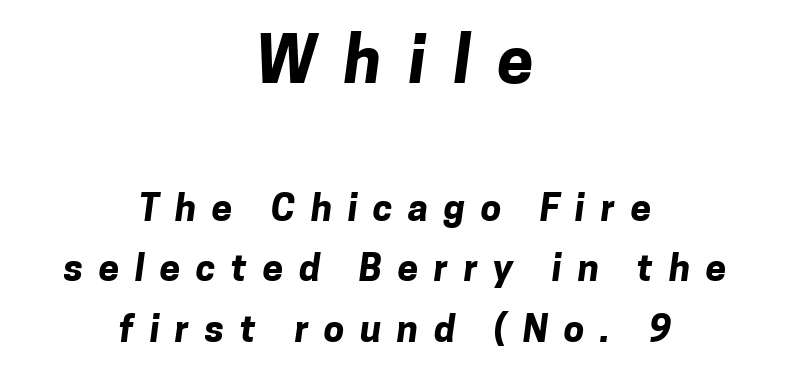
The image shows 65 px bold sans-serif type; set centered, normal line spacing (1.64x), unusually wide letter spacing (+0.42 em), not underlined; the first (top) block is 1.76x larger; low stroke contrast and a medium x-height.
